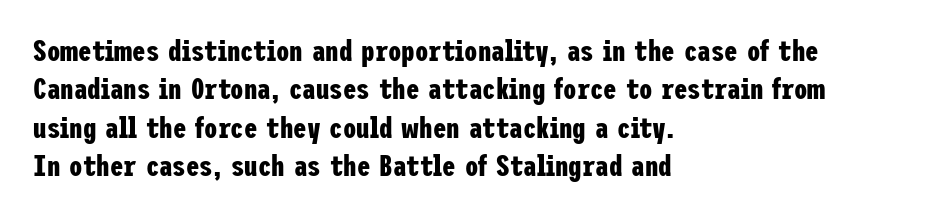
Q: Is the text bold? A: Yes.
Q: Is the text italic (slanted)? A: No, it is upright.
Q: Is the typeface a serif or a sans-serif typeface? A: Sans-serif.
Q: Is the text underlined? A: No.
Q: How is the paragraph aligned? A: Left-aligned.
Q: Is the spacing between letters normal or unusually wide? A: Normal.
Q: Is the spacing between lines tight, normal or loose? A: Normal.
Q: Width (condensed, normal, or wide)? A: Condensed.
Q: Stroke contrast? A: Low.
Q: x-height? A: Medium.
